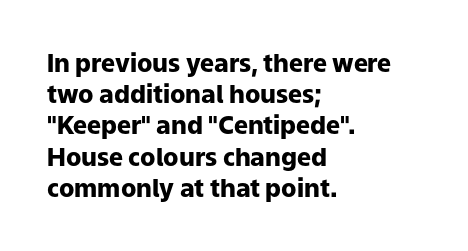
{"italic": "no", "bold": "yes", "underline": "no", "align": "left", "line_spacing": "normal", "line_spacing_ratio": 1.25, "letter_spacing": "normal", "letter_spacing_em": 0.0, "glyph_px": 25}
